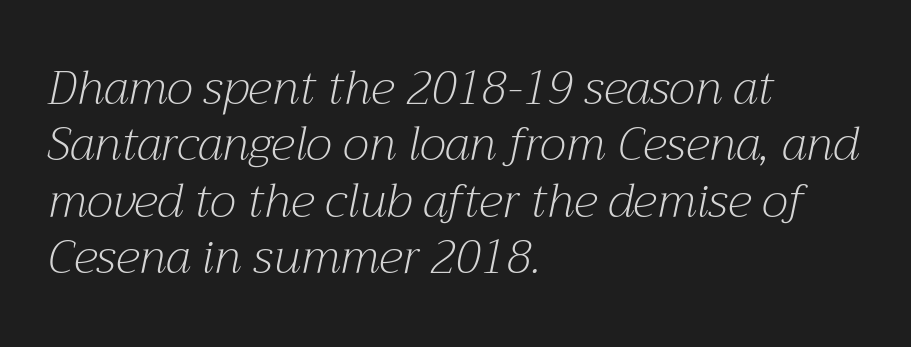
Q: Is the text bold? A: No.
Q: Is the text italic (slanted)? A: Yes, it leans right by about 12 degrees.
Q: Is the typeface a serif or a sans-serif typeface? A: Serif.
Q: Is the text underlined? A: No.
Q: How is the paragraph aligned? A: Left-aligned.
Q: Is the spacing between letters normal or unusually wide? A: Normal.
Q: Width (condensed, normal, or wide)? A: Normal.
Q: Stroke contrast? A: Medium.
Q: x-height? A: Medium.
Q: Monospaced? A: No.
